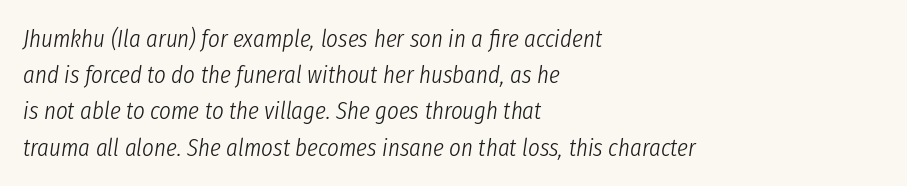
{"italic": "yes", "lean": "right", "slant_degrees": 8, "bold": "no", "underline": "no", "align": "left", "line_spacing": "normal", "line_spacing_ratio": 1.45, "letter_spacing": "normal", "letter_spacing_em": 0.0, "glyph_px": 25}
